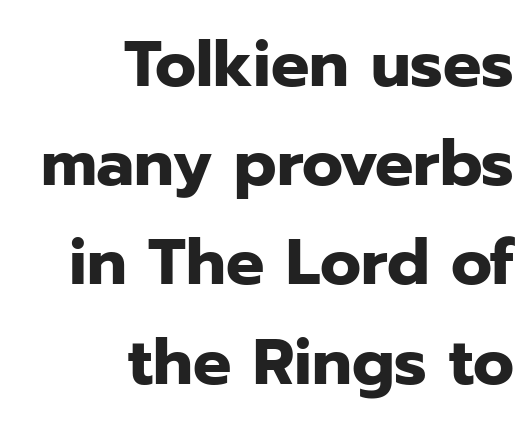
{"serif": "no", "italic": "no", "bold": "yes", "weight": "heavy", "width": "normal", "stroke_contrast": "low", "x_height": "medium", "monospaced": "no", "underline": "no", "align": "right", "line_spacing": "normal", "line_spacing_ratio": 1.55, "letter_spacing": "normal", "letter_spacing_em": 0.0, "glyph_px": 64}
